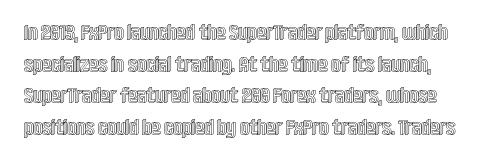
Q: Is the text italic (slanted)? A: No, it is upright.
Q: Is the text underlined? A: No.
Q: Is the spacing between letters normal or unusually wide? A: Normal.
Q: Is the spacing between lines tight, normal or loose? A: Normal.
